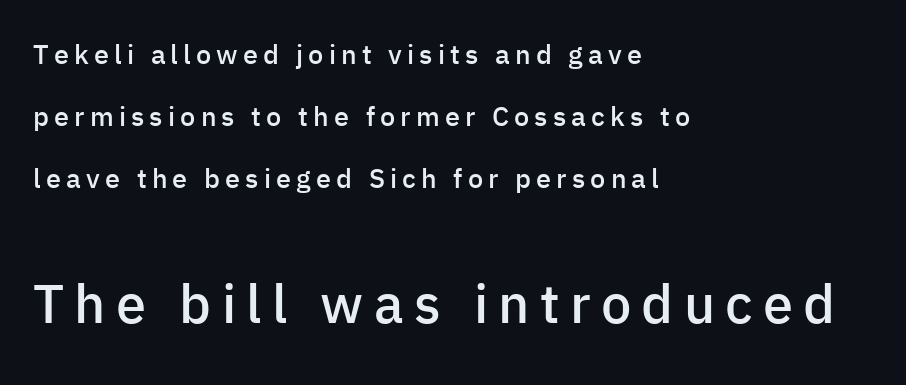
{"serif": "no", "italic": "no", "bold": "semi", "weight": "semibold", "width": "normal", "stroke_contrast": "low", "x_height": "medium", "monospaced": "no", "underline": "no", "align": "left", "line_spacing": "loose", "line_spacing_ratio": 2.29, "larger_block": "second", "size_ratio": 2.0, "glyph_px": 54}
